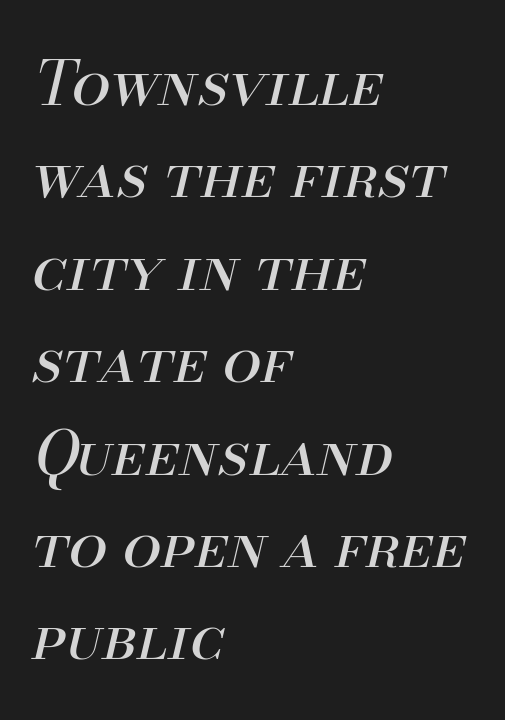
{"italic": "yes", "lean": "right", "slant_degrees": 13, "bold": "no", "weight": "regular", "width": "normal", "stroke_contrast": "medium", "x_height": "small", "monospaced": "no", "underline": "no", "align": "left", "line_spacing": "normal", "line_spacing_ratio": 1.49, "letter_spacing": "normal", "letter_spacing_em": 0.0, "glyph_px": 62}
